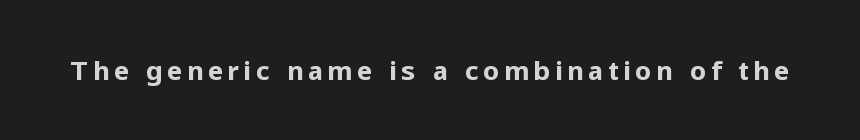
Heavy, bold letterforms. Tall strokes in this sample are plumb rather than angled. The strip under each line holds only bare page.
